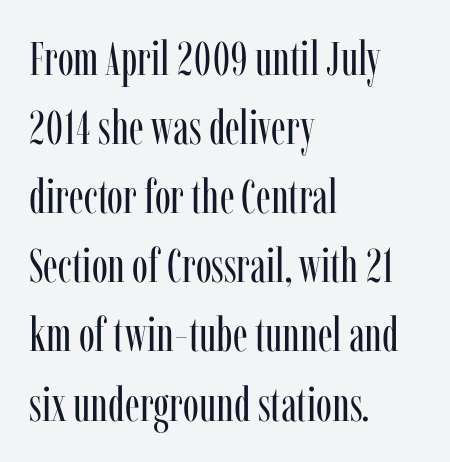
Every character sits straight up, as roman type does. Caption: multi-line text, flush left, ragged right. Interline gaps are of average width in this sample. Classification — serif. Words appear dense and cohesive because spacing is normal.
